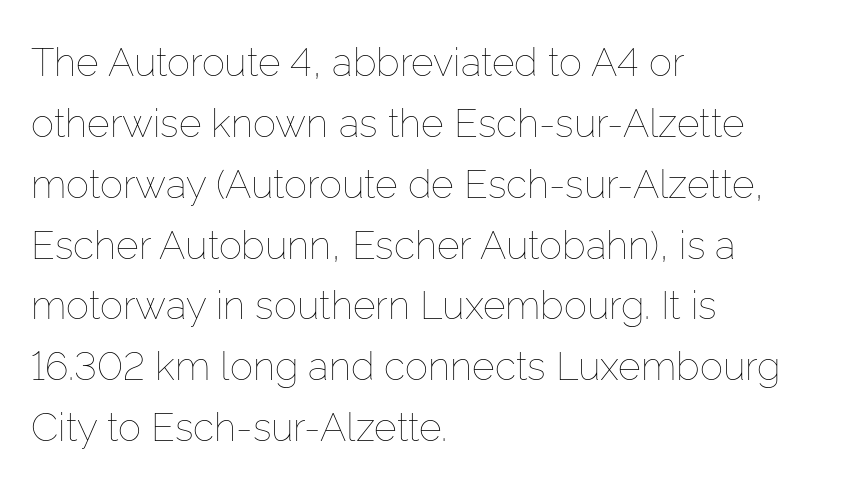
{"italic": "no", "bold": "no", "weight": "thin", "width": "normal", "stroke_contrast": "low", "x_height": "medium", "monospaced": "no", "underline": "no", "align": "left", "line_spacing": "normal", "line_spacing_ratio": 1.56, "letter_spacing": "normal", "letter_spacing_em": 0.0, "glyph_px": 39}
